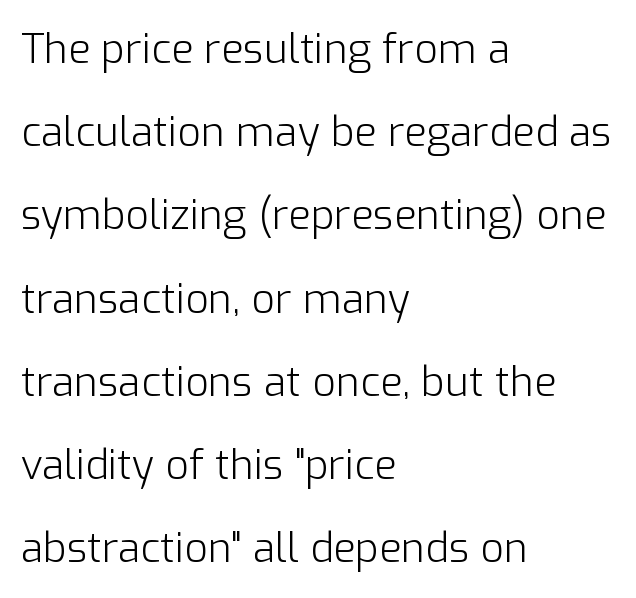
Q: Is the text bold? A: No.
Q: Is the text italic (slanted)? A: No, it is upright.
Q: Is the typeface a serif or a sans-serif typeface? A: Sans-serif.
Q: Is the text underlined? A: No.
Q: How is the paragraph aligned? A: Left-aligned.
Q: Is the spacing between letters normal or unusually wide? A: Normal.
Q: Is the spacing between lines tight, normal or loose? A: Loose.
Q: Width (condensed, normal, or wide)? A: Normal.
Q: Stroke contrast? A: Low.
Q: x-height? A: Medium.
Q: Monospaced? A: No.
